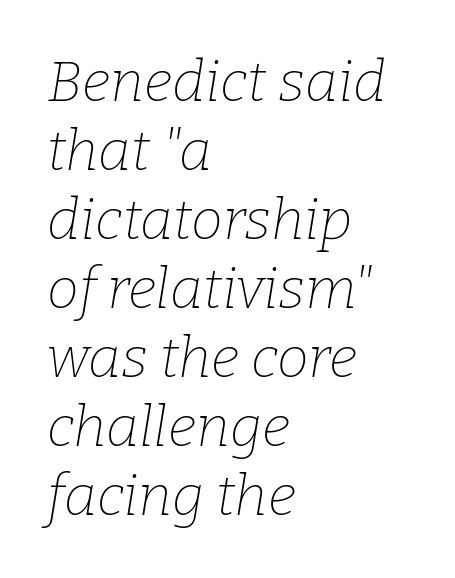
{"serif": "yes", "italic": "yes", "lean": "right", "slant_degrees": 9, "bold": "no", "weight": "thin", "width": "normal", "stroke_contrast": "low", "x_height": "medium", "monospaced": "no", "underline": "no", "align": "left", "line_spacing_ratio": 1.21, "letter_spacing": "normal", "letter_spacing_em": 0.0, "glyph_px": 57}
